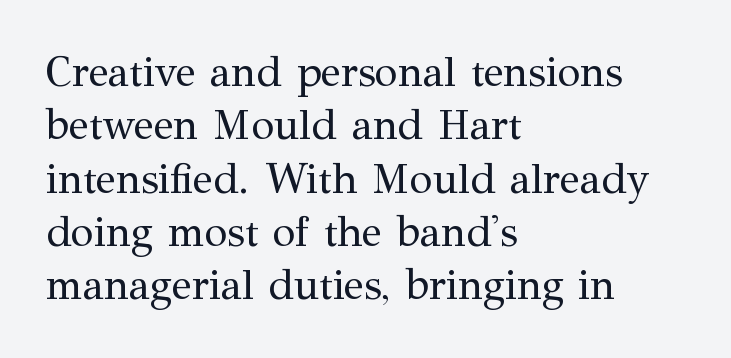
Q: Is the text bold? A: No.
Q: Is the text italic (slanted)? A: No, it is upright.
Q: Is the typeface a serif or a sans-serif typeface? A: Serif.
Q: Is the text underlined? A: No.
Q: How is the paragraph aligned? A: Left-aligned.
Q: Is the spacing between letters normal or unusually wide? A: Normal.
Q: Is the spacing between lines tight, normal or loose? A: Normal.
Q: Width (condensed, normal, or wide)? A: Normal.
Q: Stroke contrast? A: Medium.
Q: x-height? A: Medium.
Q: Monospaced? A: No.
